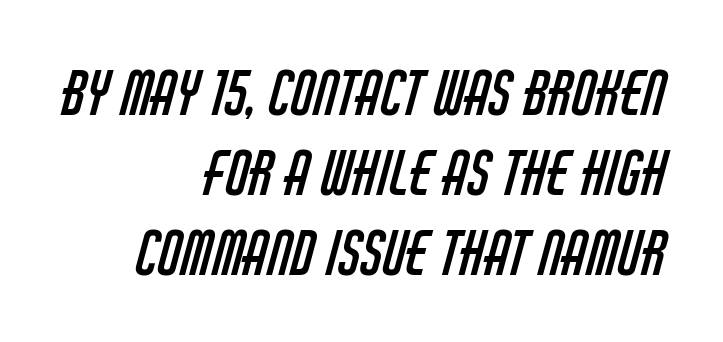
The image shows 60 px regular-weight, condensed sans-serif type; set right-aligned, normal line spacing (1.33x), normal letter spacing, not underlined; low stroke contrast and a large x-height.
